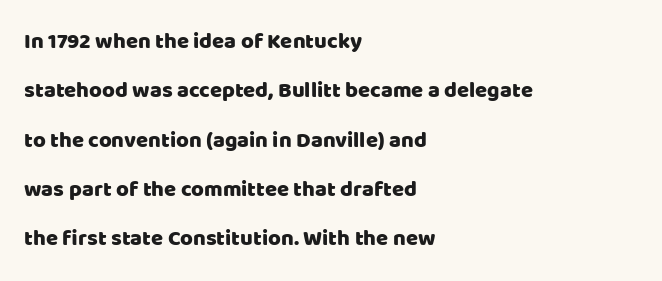
Q: Is the text italic (slanted)? A: No, it is upright.
Q: Is the text underlined? A: No.
Q: How is the paragraph aligned? A: Left-aligned.
Q: Is the spacing between letters normal or unusually wide? A: Normal.
Q: Is the spacing between lines tight, normal or loose? A: Loose.
